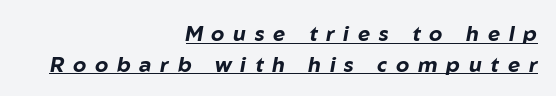
Q: Is the text bold? A: Yes.
Q: Is the text italic (slanted)? A: Yes, it leans right by about 10 degrees.
Q: Is the text underlined? A: Yes.
Q: How is the paragraph aligned? A: Right-aligned.
Q: Is the spacing between letters normal or unusually wide? A: Unusually wide.
Q: Is the spacing between lines tight, normal or loose? A: Normal.
